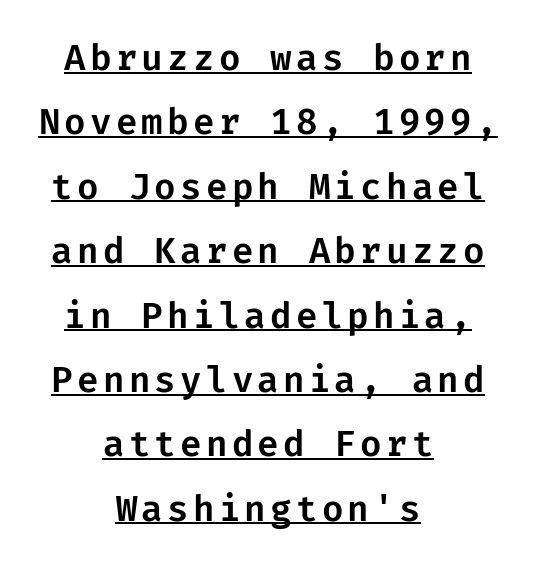
Q: Is the text italic (slanted)? A: No, it is upright.
Q: Is the typeface a serif or a sans-serif typeface? A: Sans-serif.
Q: Is the text underlined? A: Yes.
Q: How is the paragraph aligned? A: Centered.
Q: Width (condensed, normal, or wide)? A: Normal.
Q: Stroke contrast? A: Low.
Q: x-height? A: Medium.
